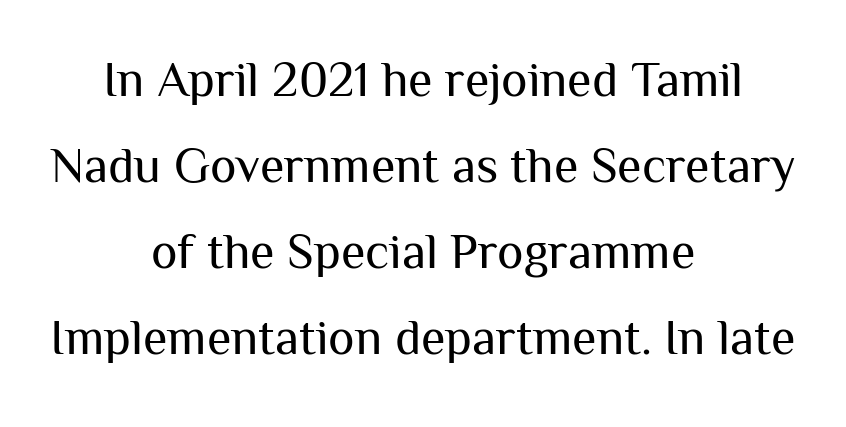
{"serif": "no", "italic": "no", "bold": "no", "weight": "regular", "width": "normal", "stroke_contrast": "medium", "x_height": "medium", "monospaced": "no", "underline": "no", "align": "center", "line_spacing_ratio": 1.72, "letter_spacing": "normal", "letter_spacing_em": 0.0, "glyph_px": 50}
